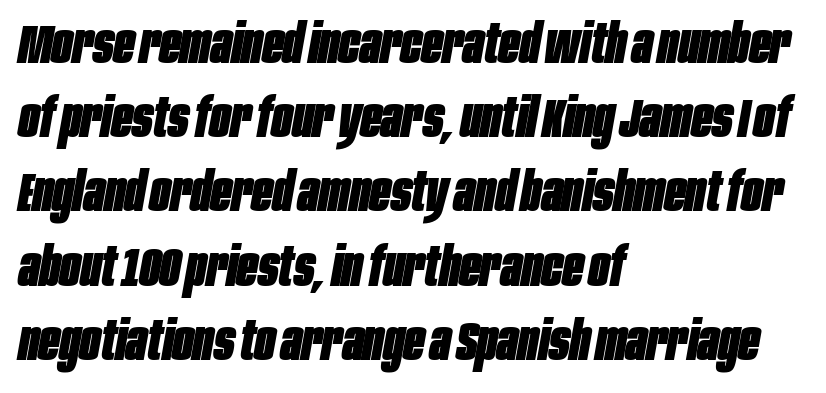
The image shows 55 px heavy, condensed type, italic (leaning right); set left-aligned, normal line spacing (1.35x), normal letter spacing, not underlined; low stroke contrast and a large x-height.
